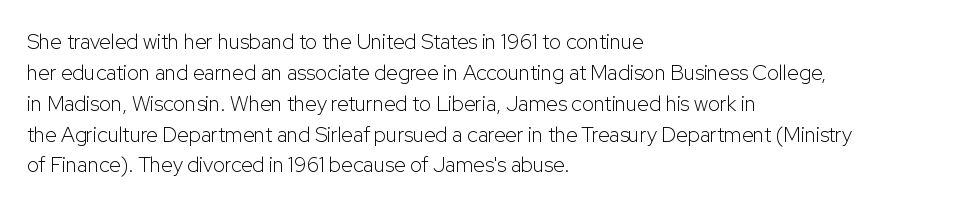
If you drew a line through each stem, it would be perfectly vertical. Leftover space on each line is placed entirely after the last word. The vertical gap from one line to the next is medium. The specimen omits any rule beneath the text block's lines.
